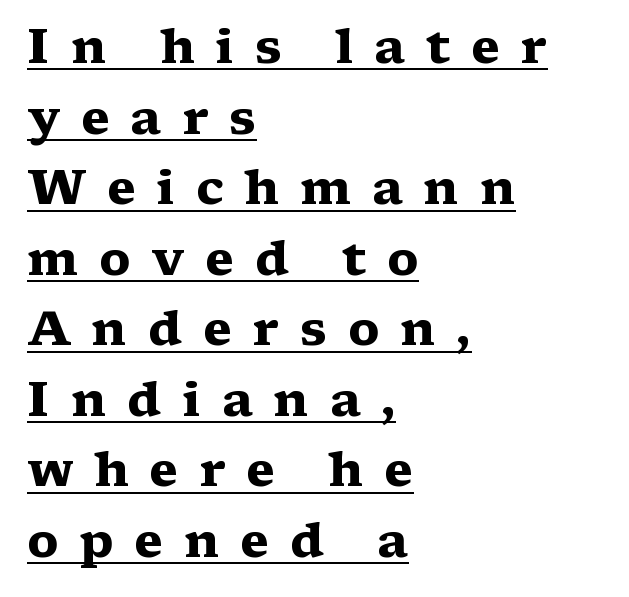
{"serif": "yes", "italic": "no", "bold": "yes", "weight": "heavy", "width": "wide", "stroke_contrast": "medium", "x_height": "medium", "monospaced": "no", "underline": "yes", "align": "left", "line_spacing": "normal", "line_spacing_ratio": 1.47, "letter_spacing": "wide", "letter_spacing_em": 0.43, "glyph_px": 48}
